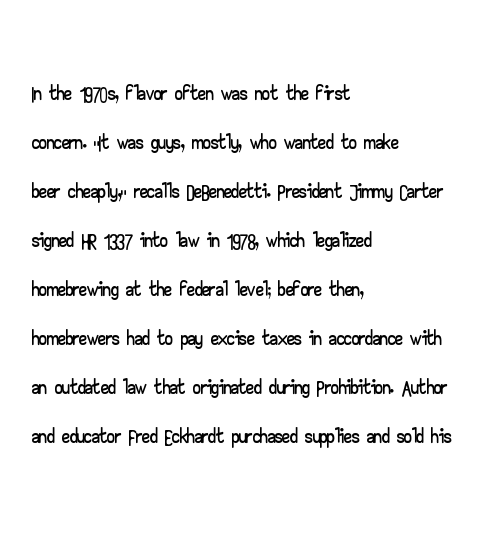
{"serif": "no", "italic": "no", "width": "wide", "stroke_contrast": "low", "x_height": "small", "monospaced": "no", "underline": "no", "align": "left", "line_spacing": "normal", "line_spacing_ratio": 1.58, "letter_spacing": "normal", "letter_spacing_em": 0.0, "glyph_px": 31}
